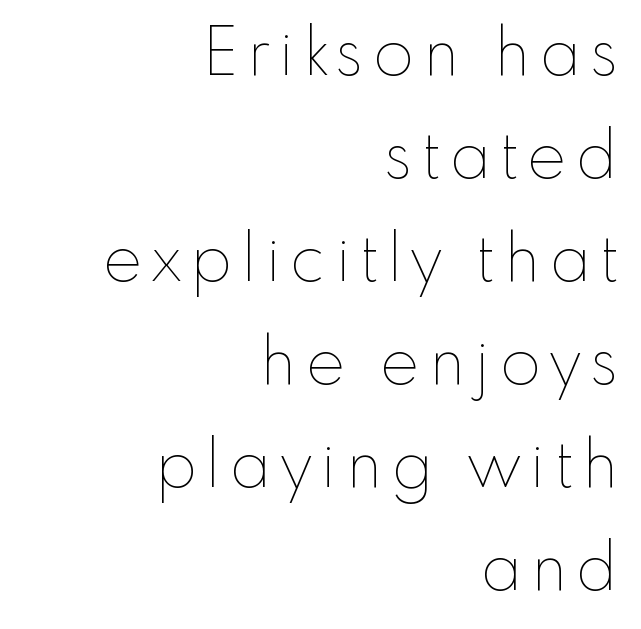
{"italic": "no", "bold": "no", "weight": "thin", "width": "normal", "stroke_contrast": "low", "x_height": "small", "monospaced": "no", "underline": "no", "align": "right", "line_spacing": "normal", "line_spacing_ratio": 1.56, "glyph_px": 66}
